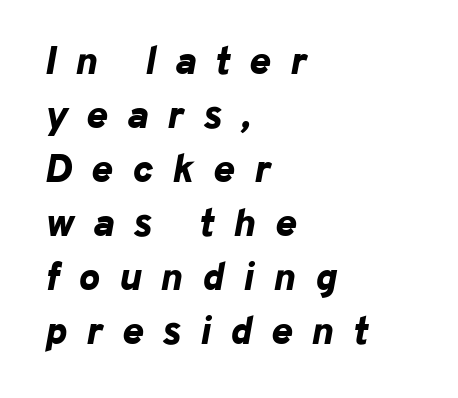
Do the characters align in a grid? No, the font is proportional. Reading down the column, the eye jumps a familiar distance to each next line. What stands out about the letter spacing? Its width — letters are far apart. Short and long lines alike share a common starting point at left.
